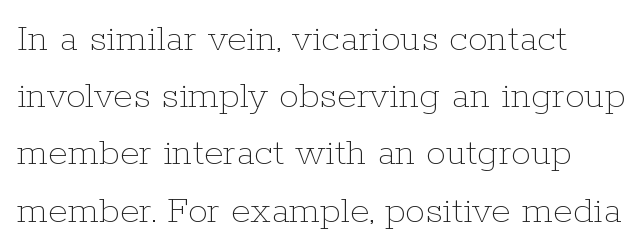
Q: Is the text bold? A: No.
Q: Is the text italic (slanted)? A: No, it is upright.
Q: Is the text underlined? A: No.
Q: Is the spacing between letters normal or unusually wide? A: Normal.
Q: Is the spacing between lines tight, normal or loose? A: Normal.
Q: Width (condensed, normal, or wide)? A: Normal.
Q: Stroke contrast? A: Low.
Q: x-height? A: Medium.
Q: Monospaced? A: No.
